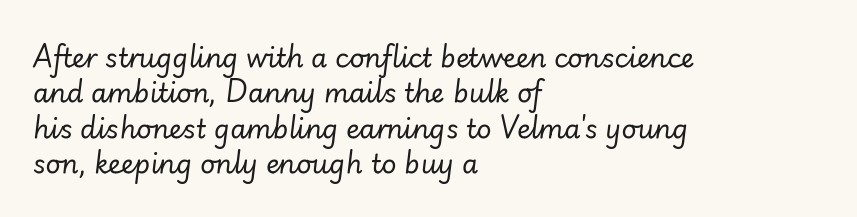
Q: Is the text bold? A: No.
Q: Is the text italic (slanted)? A: Yes, it leans right by about 7 degrees.
Q: Is the text underlined? A: No.
Q: How is the paragraph aligned? A: Left-aligned.
Q: Is the spacing between letters normal or unusually wide? A: Normal.
Q: Is the spacing between lines tight, normal or loose? A: Normal.
